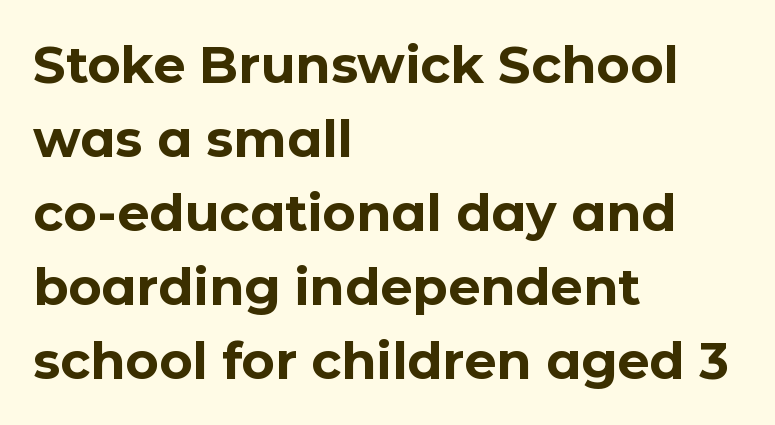
If you drew a line through each stem, it would be perfectly vertical. The baseline area is clear. Short note: letters normally spaced. Summary of weight: heavy, a full bold. The rag falls on the right side of this text block.
